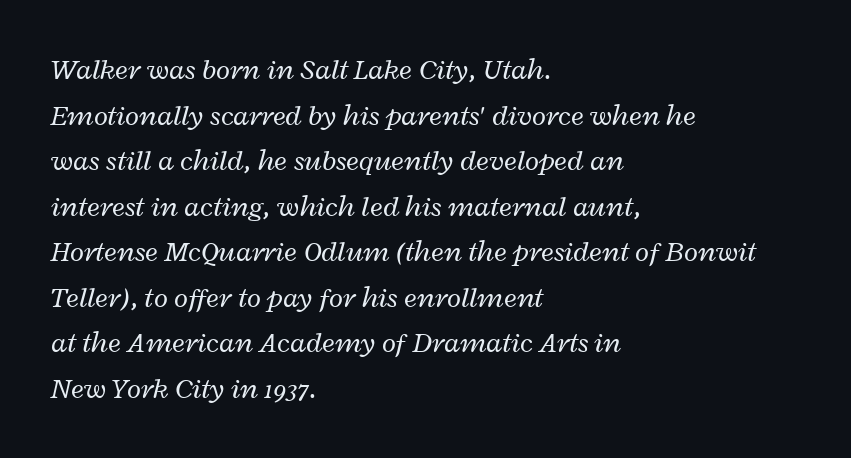
Q: Is the text bold? A: No.
Q: Is the text italic (slanted)? A: Yes, it leans right by about 12 degrees.
Q: Is the text underlined? A: No.
Q: How is the paragraph aligned? A: Left-aligned.
Q: Is the spacing between letters normal or unusually wide? A: Normal.
Q: Is the spacing between lines tight, normal or loose? A: Normal.
Q: Width (condensed, normal, or wide)? A: Wide.
Q: Stroke contrast? A: Low.
Q: x-height? A: Medium.
Q: Monospaced? A: No.
